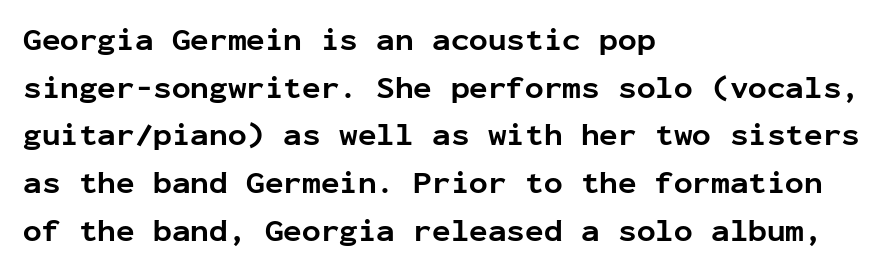
Each letter's strokes conclude bluntly, with no projecting serifs. These lines are rendered in a fixed-pitch font. These lines are set flush left with a ragged right edge. Leading matches the norm, producing a regular column.
